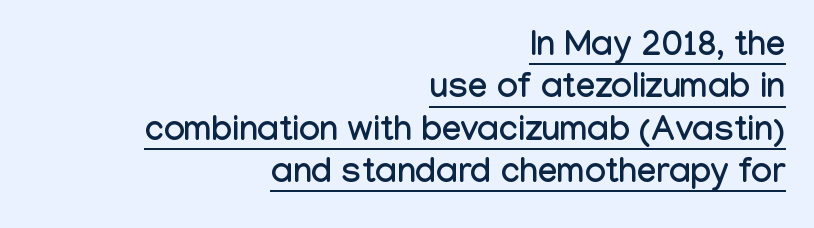
Q: Is the text italic (slanted)? A: No, it is upright.
Q: Is the typeface a serif or a sans-serif typeface? A: Sans-serif.
Q: Is the text underlined? A: Yes.
Q: How is the paragraph aligned? A: Right-aligned.
Q: Is the spacing between letters normal or unusually wide? A: Normal.
Q: Width (condensed, normal, or wide)? A: Condensed.
Q: Stroke contrast? A: Low.
Q: x-height? A: Medium.
Q: Monospaced? A: No.
